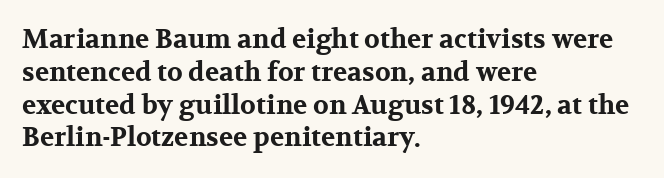
{"italic": "no", "bold": "yes", "underline": "no", "align": "left", "line_spacing": "normal", "line_spacing_ratio": 1.26, "letter_spacing": "normal", "letter_spacing_em": 0.0, "glyph_px": 26}
